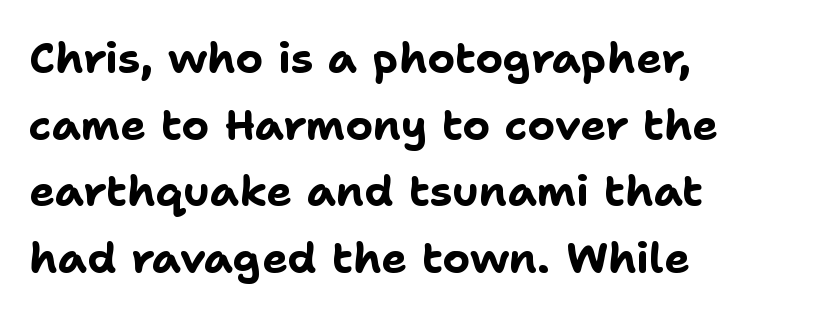
Heft: maximum for text — a bold. Honestly, the row spacing looks completely unremarkable. Clear beneath every line of the passage. The specimen reads as upright at a glance. This is sans-serif lettering, the kind often seen on screens and signage. The rag falls on the right side of this text block.
